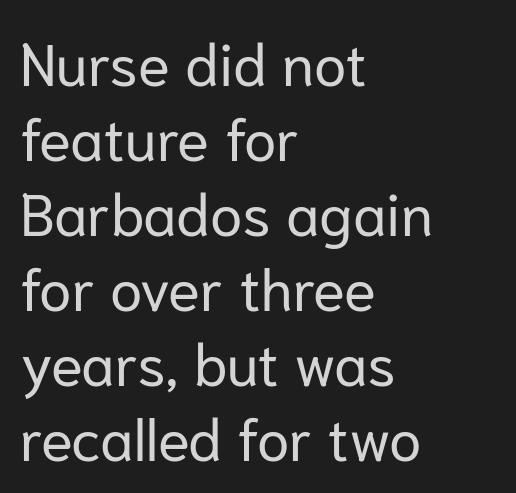
The image shows 59 px regular-weight sans-serif type, upright; set left-aligned, normal line spacing (1.27x), normal letter spacing, not underlined; low stroke contrast and a medium x-height.
